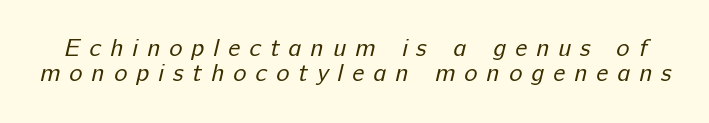
The image shows 25 px text type; set tight line spacing (1.01x), unusually wide letter spacing (+0.36 em), not underlined.
